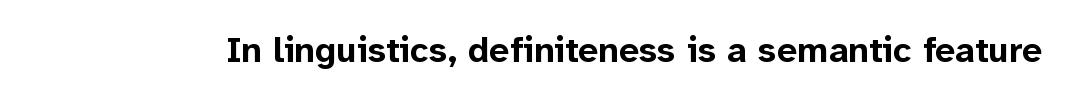
This sample uses plain, unmodified letter spacing. Examine the stroke ends and you'll find no serifs. Spacing verdict: proportional, widths tailored to each character. The specimen reads as upright at a glance.
